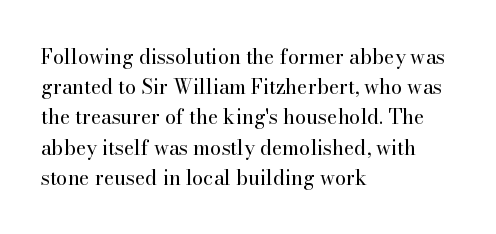
The image shows 20 px text type, upright; set left-aligned, normal line spacing (1.51x), normal letter spacing, not underlined.
